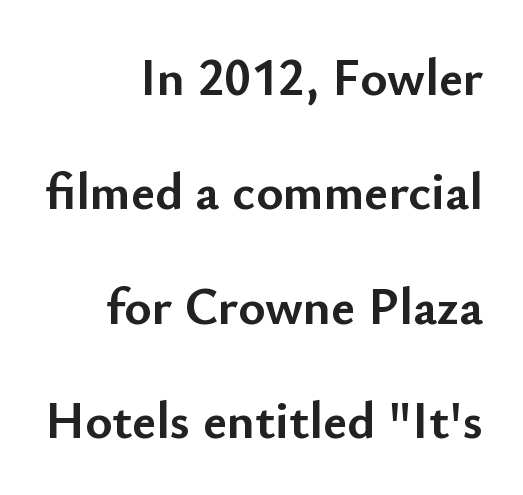
Line ends are locked; line starts wander. Rendered with straight, roman letterforms. Letterform terminals end flat and unadorned throughout the passage. The passage shown stacks its lines with a broad gap. Any mark beneath the type? The region is blank. Standard letterfit; no display-style spreading of the glyphs.
